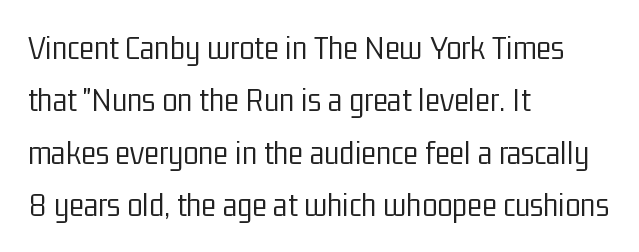
The image shows 35 px light, condensed sans-serif type, upright; set left-aligned, normal line spacing (1.5x), normal letter spacing, not underlined; low stroke contrast and a medium x-height.
